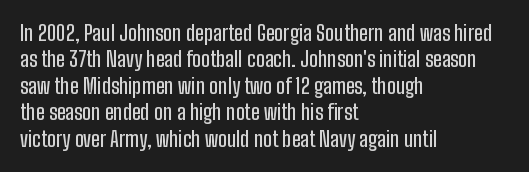
The image shows 21 px text type, upright; set left-aligned, normal line spacing (1.26x), normal letter spacing, not underlined.
